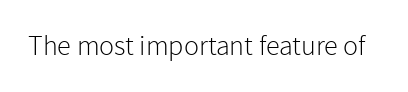
{"serif": "no", "italic": "no", "bold": "no", "weight": "light", "width": "normal", "stroke_contrast": "low", "x_height": "medium", "monospaced": "no", "underline": "no", "letter_spacing": "normal", "letter_spacing_em": 0.0, "glyph_px": 28}
